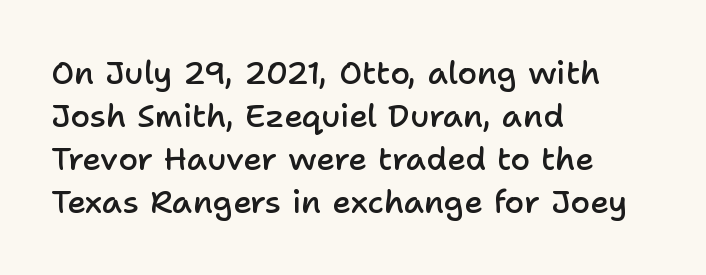
Q: Is the text bold? A: Semi-bold.
Q: Is the text italic (slanted)? A: No, it is upright.
Q: Is the typeface a serif or a sans-serif typeface? A: Sans-serif.
Q: Is the text underlined? A: No.
Q: How is the paragraph aligned? A: Left-aligned.
Q: Is the spacing between letters normal or unusually wide? A: Normal.
Q: Is the spacing between lines tight, normal or loose? A: Normal.
Q: Width (condensed, normal, or wide)? A: Normal.
Q: Stroke contrast? A: Low.
Q: x-height? A: Medium.
Q: Monospaced? A: No.
